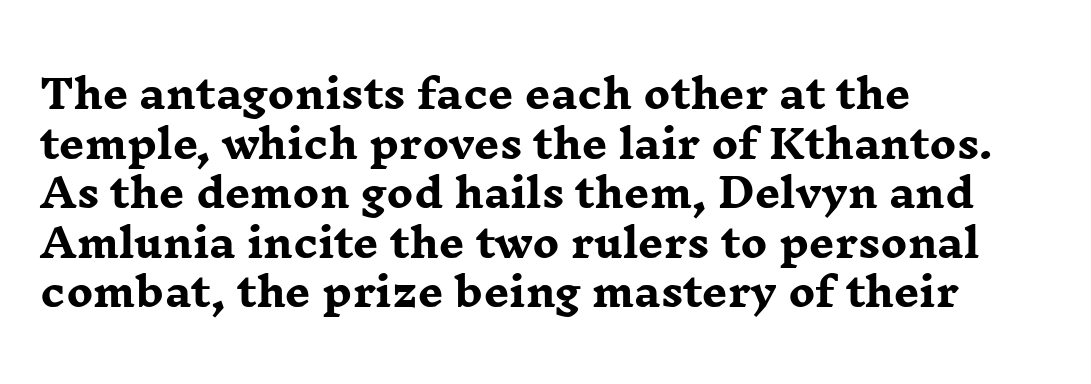
{"serif": "yes", "italic": "no", "bold": "yes", "weight": "heavy", "width": "wide", "stroke_contrast": "low", "x_height": "medium", "monospaced": "no", "underline": "no", "align": "left", "line_spacing_ratio": 1.24, "letter_spacing": "normal", "letter_spacing_em": 0.0, "glyph_px": 40}
